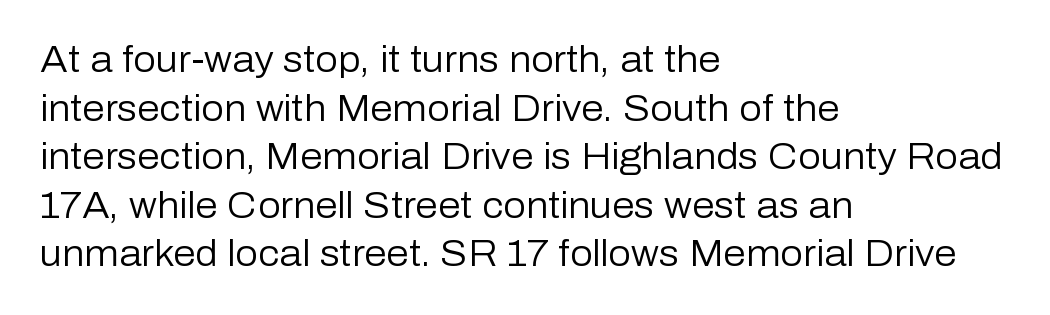
Q: Is the text bold? A: No.
Q: Is the text italic (slanted)? A: No, it is upright.
Q: Is the typeface a serif or a sans-serif typeface? A: Sans-serif.
Q: Is the text underlined? A: No.
Q: How is the paragraph aligned? A: Left-aligned.
Q: Is the spacing between letters normal or unusually wide? A: Normal.
Q: Is the spacing between lines tight, normal or loose? A: Normal.
Q: Width (condensed, normal, or wide)? A: Normal.
Q: Stroke contrast? A: Low.
Q: x-height? A: Medium.
Q: Monospaced? A: No.
